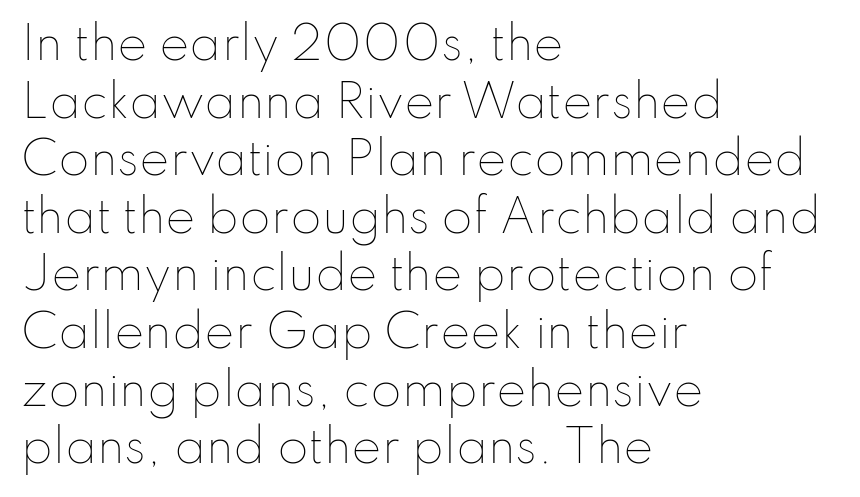
{"italic": "no", "bold": "no", "weight": "thin", "width": "normal", "stroke_contrast": "low", "x_height": "small", "monospaced": "no", "underline": "no", "align": "left", "line_spacing": "normal", "line_spacing_ratio": 1.28, "letter_spacing": "normal", "letter_spacing_em": 0.0, "glyph_px": 45}
